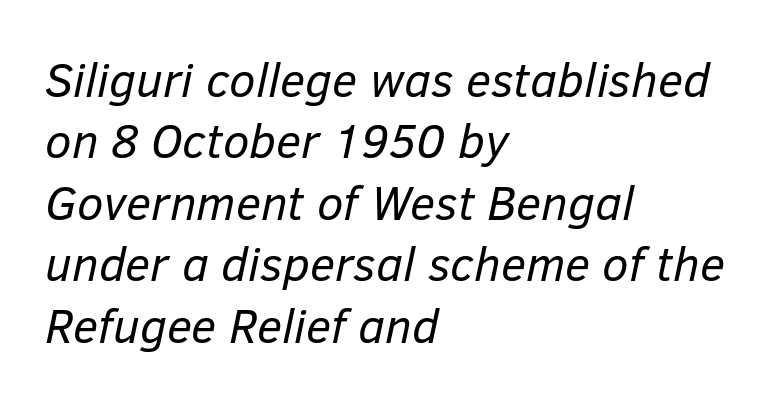
The image shows 48 px regular-weight type, italic (leaning right); set left-aligned, normal line spacing (1.28x), normal letter spacing, not underlined; low stroke contrast and a medium x-height.
